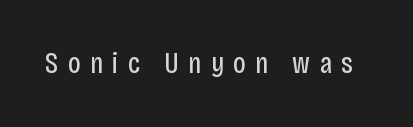
Q: Is the text bold? A: No.
Q: Is the text italic (slanted)? A: No, it is upright.
Q: Is the typeface a serif or a sans-serif typeface? A: Sans-serif.
Q: Is the text underlined? A: No.
Q: Is the spacing between letters normal or unusually wide? A: Unusually wide.
Q: Width (condensed, normal, or wide)? A: Condensed.
Q: Stroke contrast? A: Low.
Q: x-height? A: Large.
Q: Monospaced? A: No.
